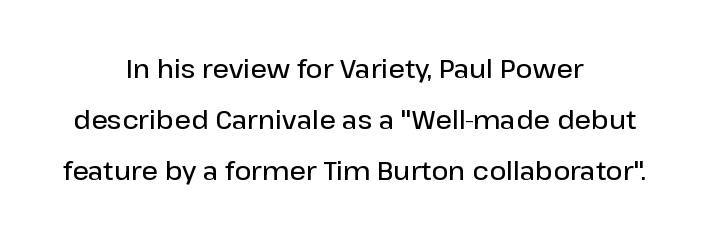
The image shows 26 px text type, upright; set centered, loose line spacing (1.96x), normal letter spacing, not underlined.
